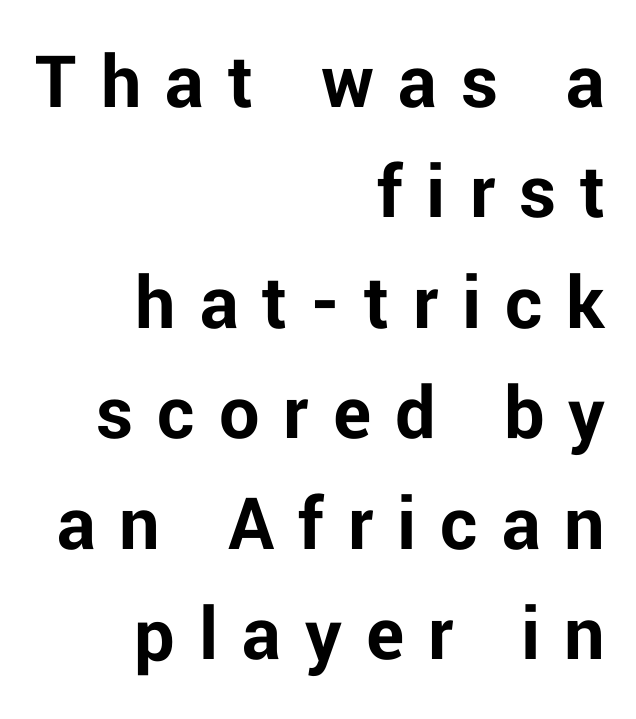
The image shows 80 px bold sans-serif type, upright; set right-aligned, normal line spacing (1.38x), unusually wide letter spacing (+0.3 em), not underlined; low stroke contrast and a medium x-height.
